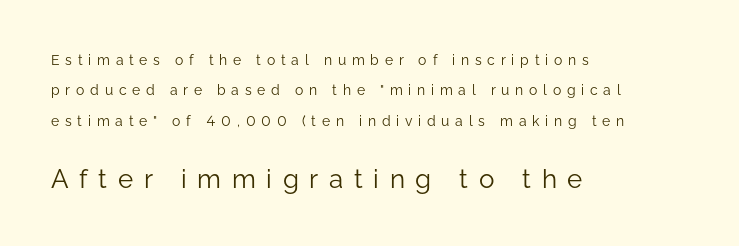
Q: Is the text bold? A: No.
Q: Is the text italic (slanted)? A: No, it is upright.
Q: Is the text underlined? A: No.
Q: How is the paragraph aligned? A: Left-aligned.
Q: Is the spacing between letters normal or unusually wide? A: Unusually wide.
Q: Is the spacing between lines tight, normal or loose? A: Loose.
Q: Which block of text is set in a larger size, the first (top) or the second (bottom)? A: The second (bottom) one.
